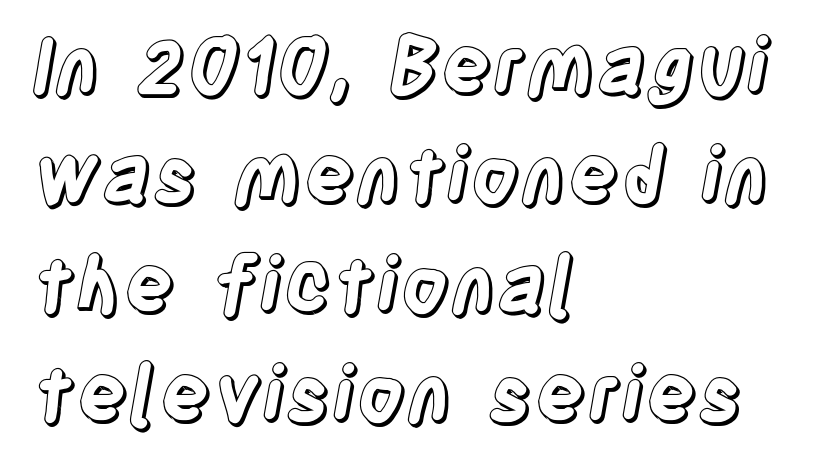
Q: Is the text italic (slanted)? A: Yes.
Q: Is the text underlined? A: No.
Q: How is the paragraph aligned? A: Left-aligned.
Q: Is the spacing between letters normal or unusually wide? A: Normal.
Q: Is the spacing between lines tight, normal or loose? A: Normal.
Q: Width (condensed, normal, or wide)? A: Condensed.
Q: x-height? A: Large.
Q: Monospaced? A: No.
